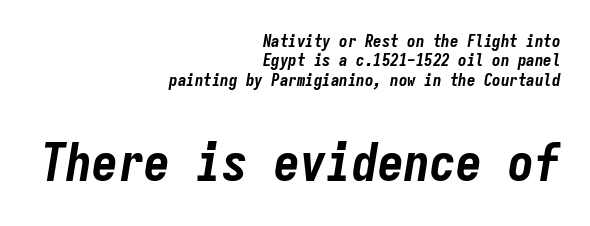
{"italic": "yes", "lean": "right", "slant_degrees": 9, "bold": "yes", "weight": "bold", "width": "condensed", "stroke_contrast": "low", "x_height": "medium", "monospaced": "yes", "underline": "no", "align": "right", "line_spacing": "tight", "line_spacing_ratio": 1.14, "letter_spacing": "normal", "letter_spacing_em": 0.0, "larger_block": "second", "size_ratio": 3.06, "glyph_px": 52}
